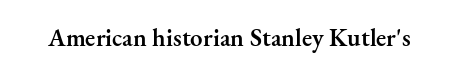
The letters stand upright; this is a roman face. Words appear dense and cohesive because spacing is normal. What weight is shown? A semibold, between regular and bold. The passage shown is not underscored anywhere.
